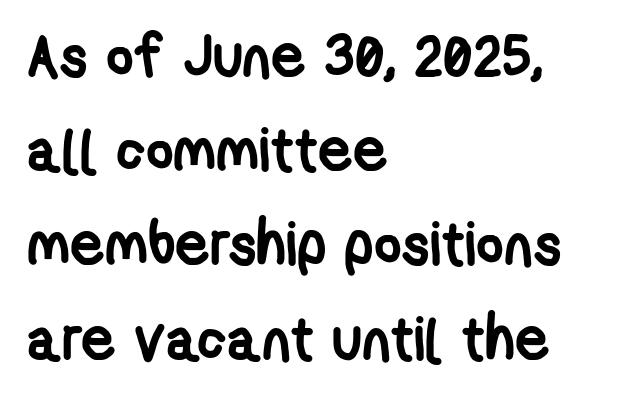
Q: Is the text bold? A: Yes.
Q: Is the typeface a serif or a sans-serif typeface? A: Sans-serif.
Q: Is the text underlined? A: No.
Q: How is the paragraph aligned? A: Left-aligned.
Q: Is the spacing between letters normal or unusually wide? A: Normal.
Q: Is the spacing between lines tight, normal or loose? A: Normal.
Q: Width (condensed, normal, or wide)? A: Condensed.
Q: Stroke contrast? A: Low.
Q: x-height? A: Medium.
Q: Monospaced? A: No.
